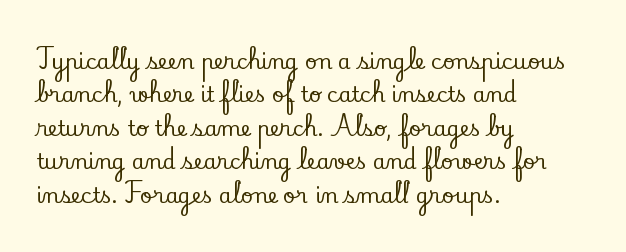
Q: Is the text italic (slanted)? A: No, it is upright.
Q: Is the text underlined? A: No.
Q: How is the paragraph aligned? A: Left-aligned.
Q: Is the spacing between letters normal or unusually wide? A: Normal.
Q: Is the spacing between lines tight, normal or loose? A: Normal.
